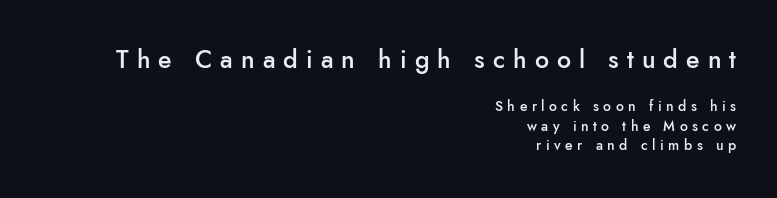
Slightly chunky letters — semibold, I'd say, not full bold. Type size steps down from the first block to the second. Line spacing here is normal. The letterforms stand isolated, each surrounded by extra space.
